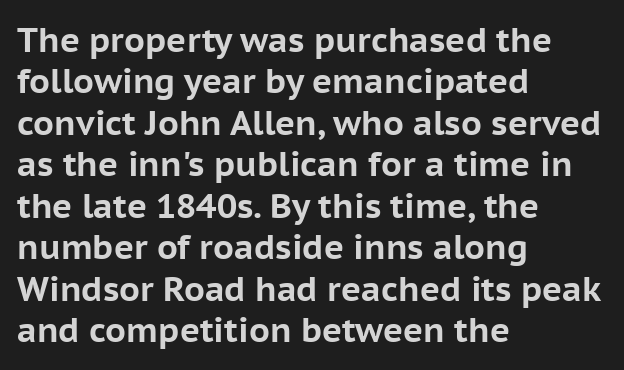
{"serif": "no", "italic": "no", "bold": "yes", "weight": "bold", "width": "normal", "stroke_contrast": "low", "x_height": "medium", "monospaced": "no", "underline": "no", "align": "left", "line_spacing_ratio": 1.22, "letter_spacing": "normal", "letter_spacing_em": 0.0, "glyph_px": 34}
